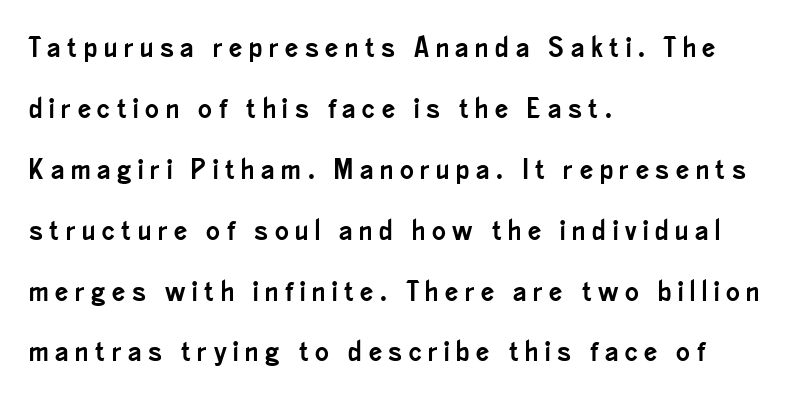
Q: Is the text italic (slanted)? A: No, it is upright.
Q: Is the typeface a serif or a sans-serif typeface? A: Sans-serif.
Q: Is the text underlined? A: No.
Q: How is the paragraph aligned? A: Left-aligned.
Q: Is the spacing between letters normal or unusually wide? A: Unusually wide.
Q: Is the spacing between lines tight, normal or loose? A: Loose.
Q: Width (condensed, normal, or wide)? A: Condensed.
Q: Stroke contrast? A: Low.
Q: x-height? A: Small.
Q: Monospaced? A: No.
